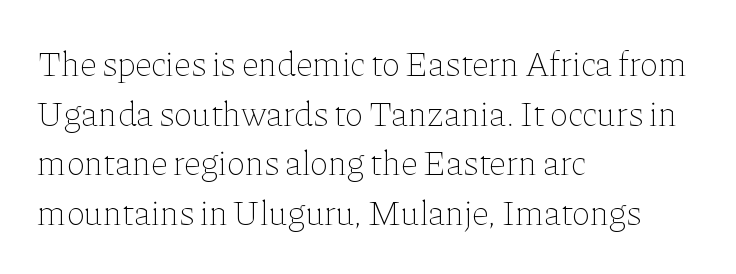
Proportional: the letters do not fall into vertical columns. Layout note: lines flush left. Style check: upright. Honestly, the letter spacing is just normal — you wouldn't notice it.
